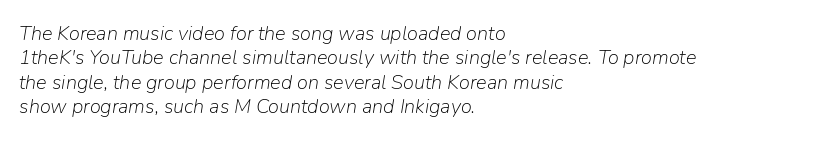
{"italic": "yes", "lean": "right", "slant_degrees": 9, "bold": "no", "underline": "no", "align": "left", "line_spacing_ratio": 1.22, "letter_spacing": "normal", "letter_spacing_em": 0.0, "glyph_px": 20}
